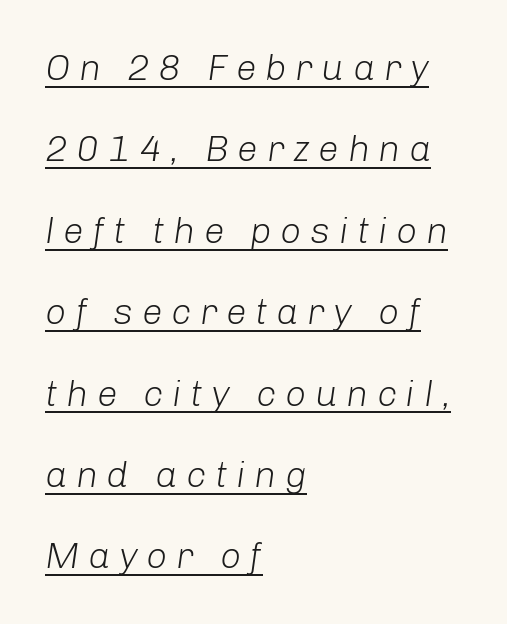
Q: Is the text bold? A: No.
Q: Is the text italic (slanted)? A: Yes, it leans right by about 8 degrees.
Q: Is the text underlined? A: Yes.
Q: How is the paragraph aligned? A: Left-aligned.
Q: Is the spacing between letters normal or unusually wide? A: Unusually wide.
Q: Is the spacing between lines tight, normal or loose? A: Loose.
Q: Width (condensed, normal, or wide)? A: Normal.
Q: Stroke contrast? A: Low.
Q: x-height? A: Medium.
Q: Monospaced? A: No.
